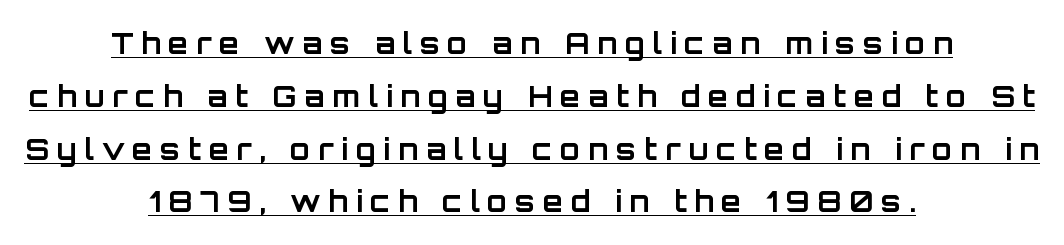
Weight: bold. The axis of the letterforms is exactly vertical. The gaps between neighbouring characters are conspicuously large. Horizontally, the lines are justified to the midpoint only.
